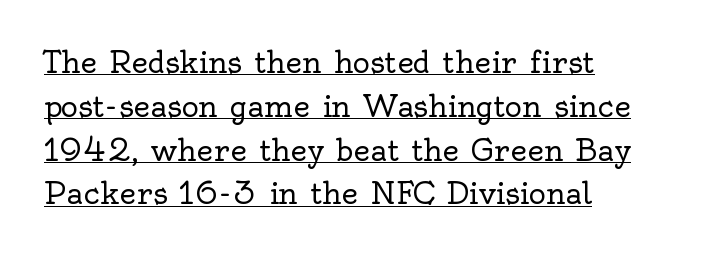
Q: Is the text bold? A: No.
Q: Is the text italic (slanted)? A: No, it is upright.
Q: Is the typeface a serif or a sans-serif typeface? A: Serif.
Q: Is the text underlined? A: Yes.
Q: How is the paragraph aligned? A: Left-aligned.
Q: Is the spacing between letters normal or unusually wide? A: Normal.
Q: Is the spacing between lines tight, normal or loose? A: Normal.
Q: Width (condensed, normal, or wide)? A: Normal.
Q: x-height? A: Small.
Q: Monospaced? A: No.
